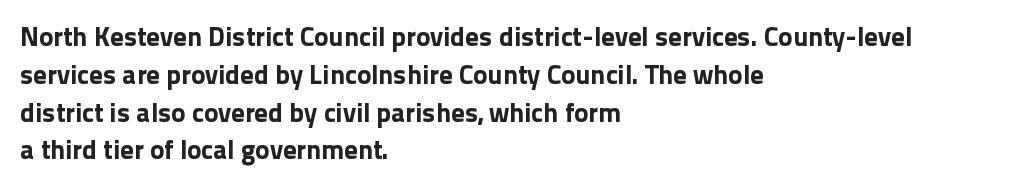
Line spacing here is normal. The baseline area is clear. This sample uses an upright cut, with every glyph sitting square on the baseline. These lines keep a tight, regular rhythm from letter to letter. Line beginnings align vertically; line endings do not.
